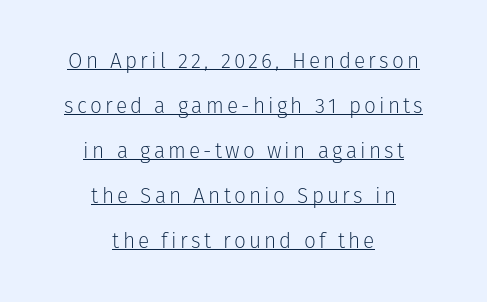
Layout note: lines centered. Each line of the rendering has a horizontal stroke beneath the glyphs. No italicization has been applied; the sample stays upright. The cut favours lightness, reaching ordinary text weight at its darkest.
